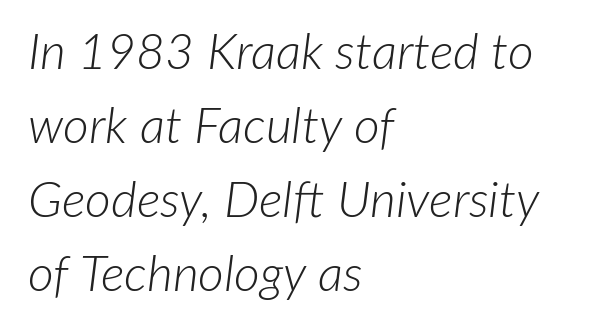
The image shows 50 px light type, italic (leaning right); set left-aligned, normal line spacing (1.48x), normal letter spacing, not underlined; low stroke contrast and a medium x-height.
